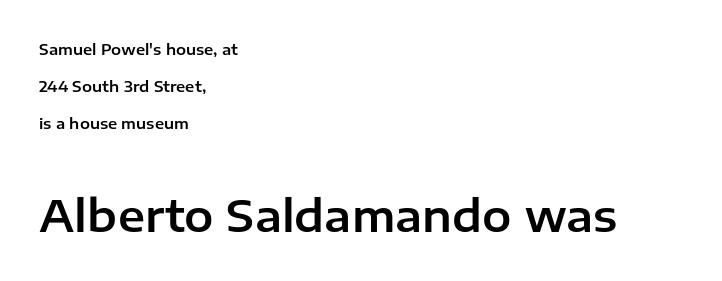
Q: Is the text italic (slanted)? A: No, it is upright.
Q: Is the typeface a serif or a sans-serif typeface? A: Sans-serif.
Q: Is the text underlined? A: No.
Q: How is the paragraph aligned? A: Left-aligned.
Q: Is the spacing between letters normal or unusually wide? A: Normal.
Q: Is the spacing between lines tight, normal or loose? A: Loose.
Q: Which block of text is set in a larger size, the first (top) or the second (bottom)? A: The second (bottom) one.
Q: Width (condensed, normal, or wide)? A: Normal.
Q: Stroke contrast? A: Low.
Q: x-height? A: Medium.
Q: Monospaced? A: No.
